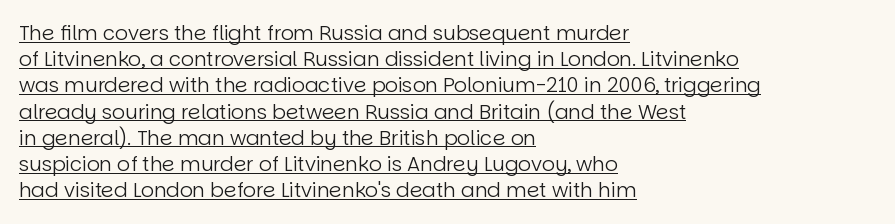
Q: Is the text bold? A: No.
Q: Is the text italic (slanted)? A: No, it is upright.
Q: Is the text underlined? A: Yes.
Q: How is the paragraph aligned? A: Left-aligned.
Q: Is the spacing between letters normal or unusually wide? A: Normal.
Q: Is the spacing between lines tight, normal or loose? A: Normal.
